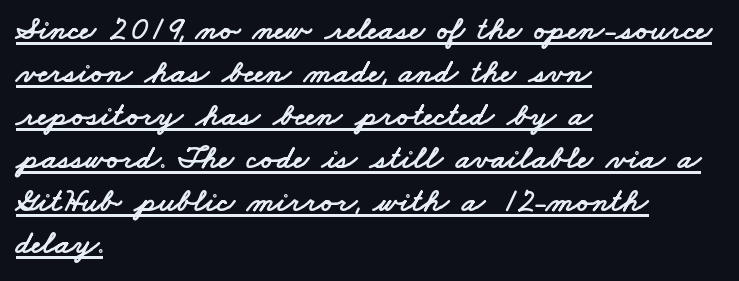
The image shows 33 px wide sans-serif type; set left-aligned, normal line spacing (1.3x), normal letter spacing, underlined; low stroke contrast and a small x-height.
